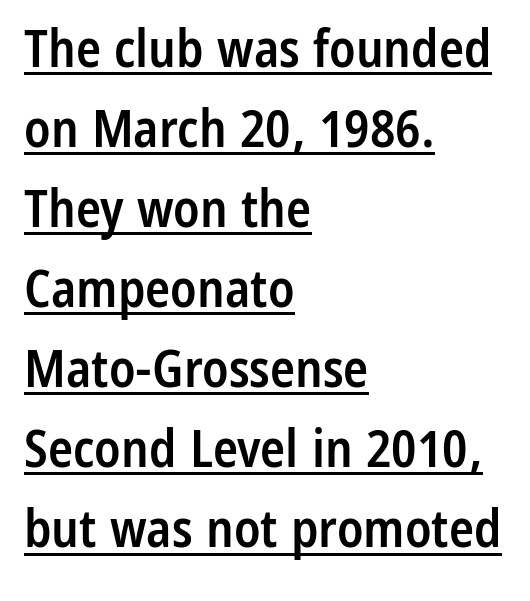
The lines sit at an ordinary, default distance from one another. Notice how a bar underscores the lettering throughout. Emphasis by weight is partial: semibold. This rendering uses left alignment, leaving the right contour irregular. Is this a sans? Yes — the strokes have no serifs.
